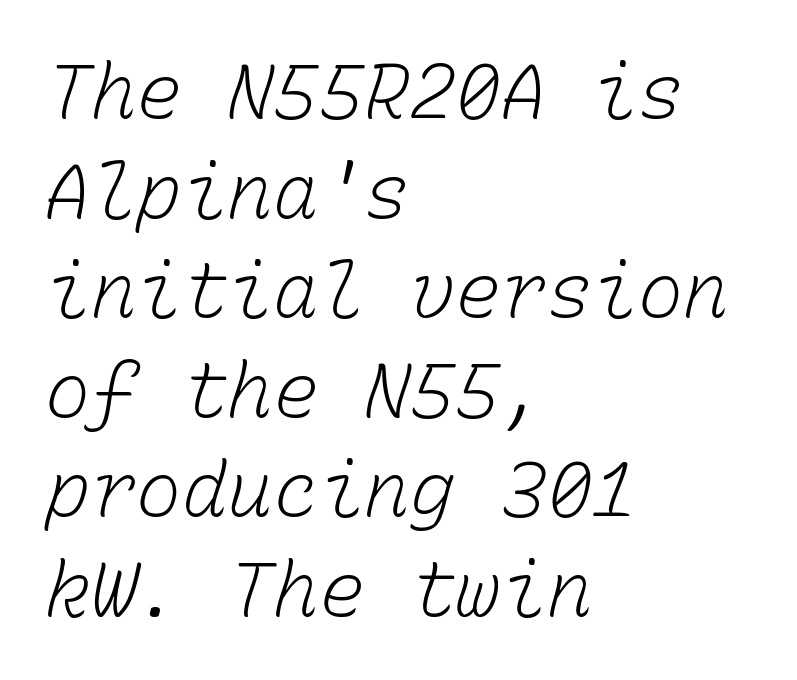
Any mark beneath the type? The region is blank. Stems and bowls with no extra thickness — not bold. One glance says typical: line gaps are just what's usual. Short and long lines alike share a common starting point at left.
